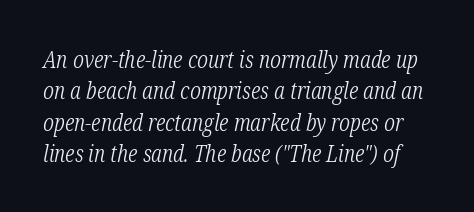
Q: Is the text bold? A: No.
Q: Is the text italic (slanted)? A: Yes, it leans right by about 12 degrees.
Q: Is the text underlined? A: No.
Q: Is the spacing between letters normal or unusually wide? A: Normal.
Q: Is the spacing between lines tight, normal or loose? A: Normal.
